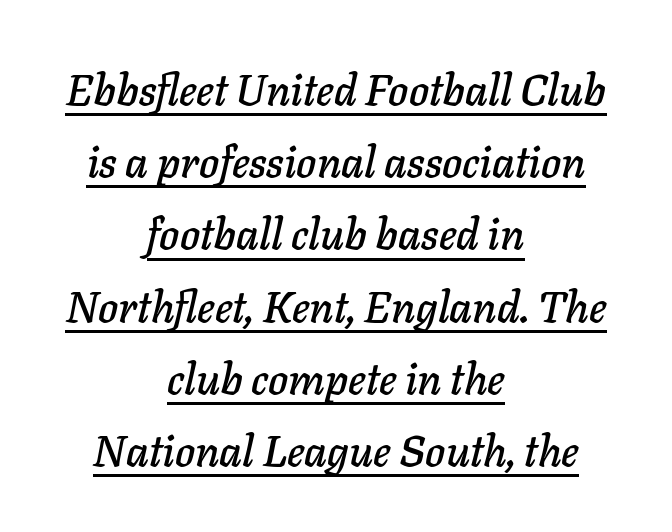
The image shows 43 px text type, italic (leaning right); set centered, normal line spacing (1.68x), normal letter spacing, underlined; low stroke contrast and a medium x-height.
